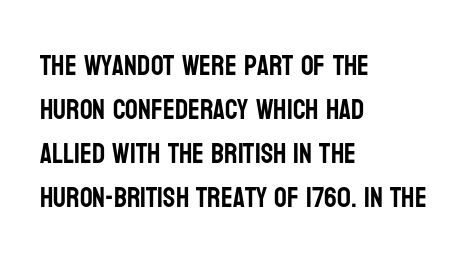
The image shows 28 px condensed sans-serif type, upright; set left-aligned, normal line spacing (1.57x), normal letter spacing, not underlined; low stroke contrast and a large x-height.
